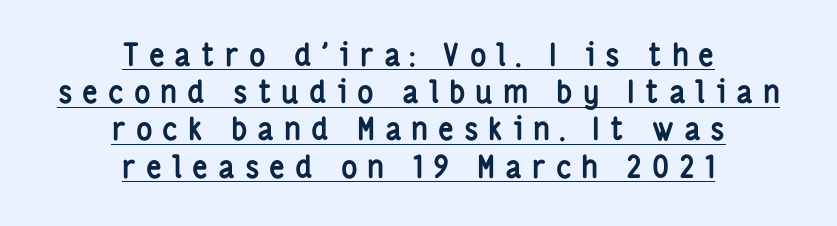
{"serif": "no", "italic": "no", "bold": "yes", "weight": "semibold", "width": "condensed", "stroke_contrast": "low", "x_height": "medium", "monospaced": "no", "underline": "yes", "align": "center", "line_spacing_ratio": 1.2, "letter_spacing": "wide", "letter_spacing_em": 0.32, "glyph_px": 31}
